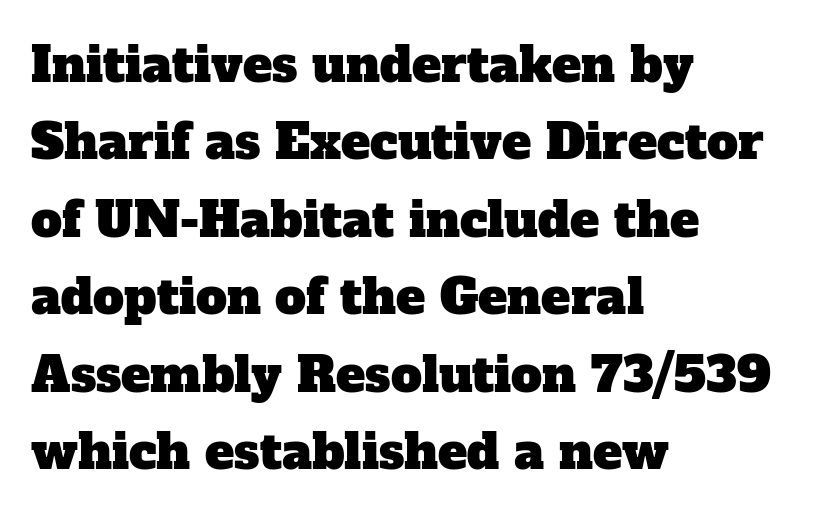
{"serif": "yes", "width": "normal", "stroke_contrast": "low", "x_height": "medium", "monospaced": "no", "underline": "no", "align": "left", "line_spacing": "normal", "line_spacing_ratio": 1.58, "letter_spacing": "normal", "letter_spacing_em": 0.0, "glyph_px": 49}
